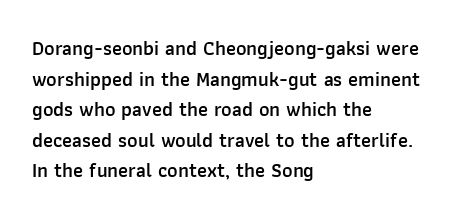
This rendering features lettering with no underline. Students, observe: this is what conventionally led text looks like. Students, note that the glyphs here touch the page at normal intervals. The specimen reads as upright at a glance.
